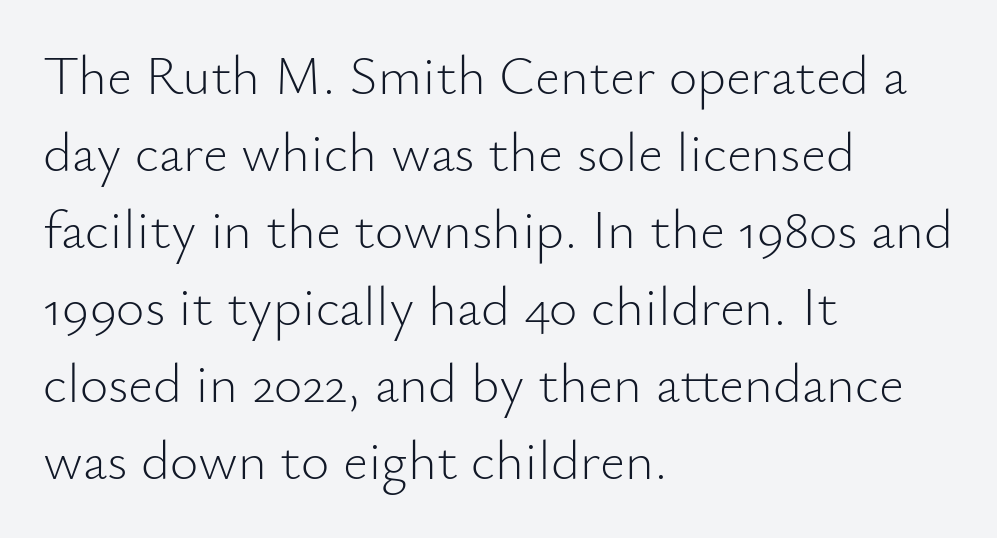
{"serif": "no", "italic": "no", "bold": "no", "weight": "light", "width": "normal", "stroke_contrast": "low", "x_height": "small", "monospaced": "no", "underline": "no", "align": "left", "line_spacing": "normal", "line_spacing_ratio": 1.4, "letter_spacing": "normal", "letter_spacing_em": 0.0, "glyph_px": 55}
